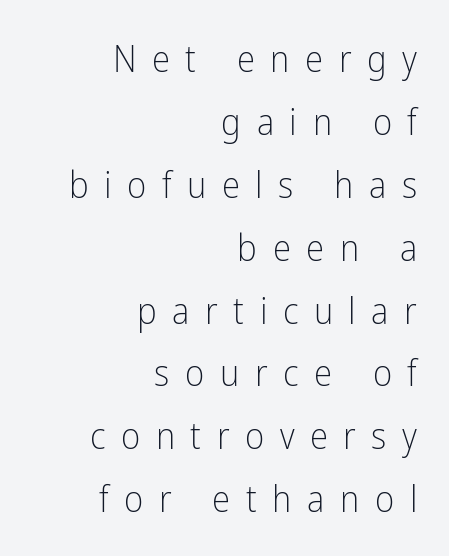
The image shows 37 px light, condensed sans-serif type, upright; set right-aligned, normal line spacing (1.7x), unusually wide letter spacing (+0.42 em), not underlined; low stroke contrast and a medium x-height.
